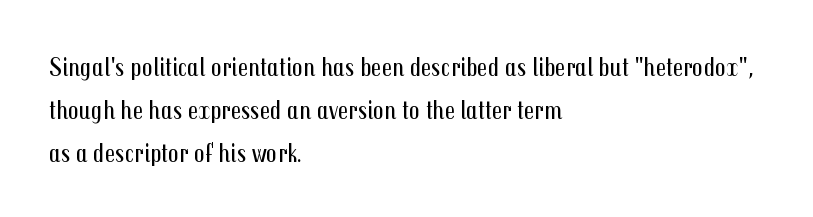
{"italic": "no", "bold": "no", "underline": "no", "align": "left", "line_spacing": "normal", "line_spacing_ratio": 1.59, "letter_spacing": "normal", "letter_spacing_em": 0.0, "glyph_px": 27}
